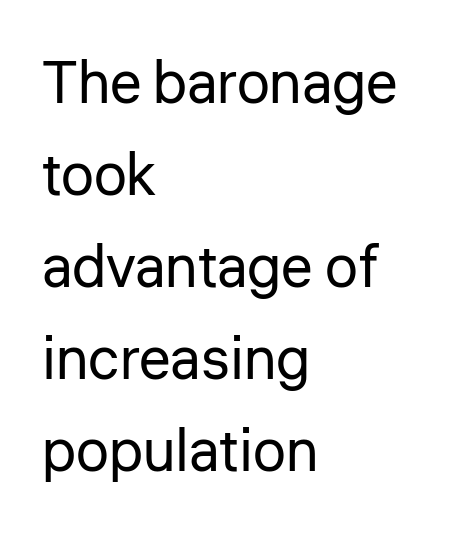
Q: Is the text bold? A: No.
Q: Is the text italic (slanted)? A: No, it is upright.
Q: Is the typeface a serif or a sans-serif typeface? A: Sans-serif.
Q: Is the text underlined? A: No.
Q: How is the paragraph aligned? A: Left-aligned.
Q: Is the spacing between letters normal or unusually wide? A: Normal.
Q: Is the spacing between lines tight, normal or loose? A: Normal.
Q: Width (condensed, normal, or wide)? A: Normal.
Q: Stroke contrast? A: Low.
Q: x-height? A: Medium.
Q: Monospaced? A: No.
